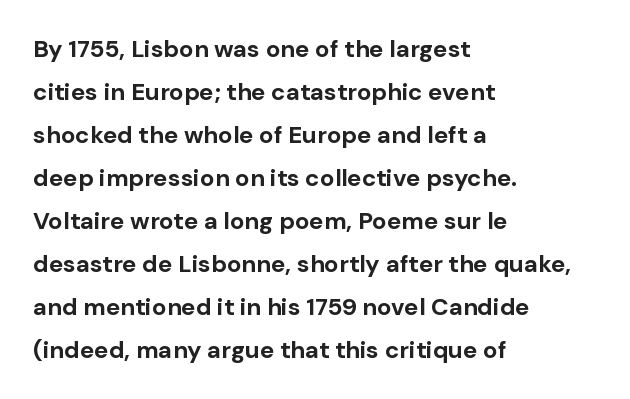
Q: Is the text bold? A: Yes.
Q: Is the text italic (slanted)? A: No, it is upright.
Q: Is the text underlined? A: No.
Q: How is the paragraph aligned? A: Left-aligned.
Q: Is the spacing between letters normal or unusually wide? A: Normal.
